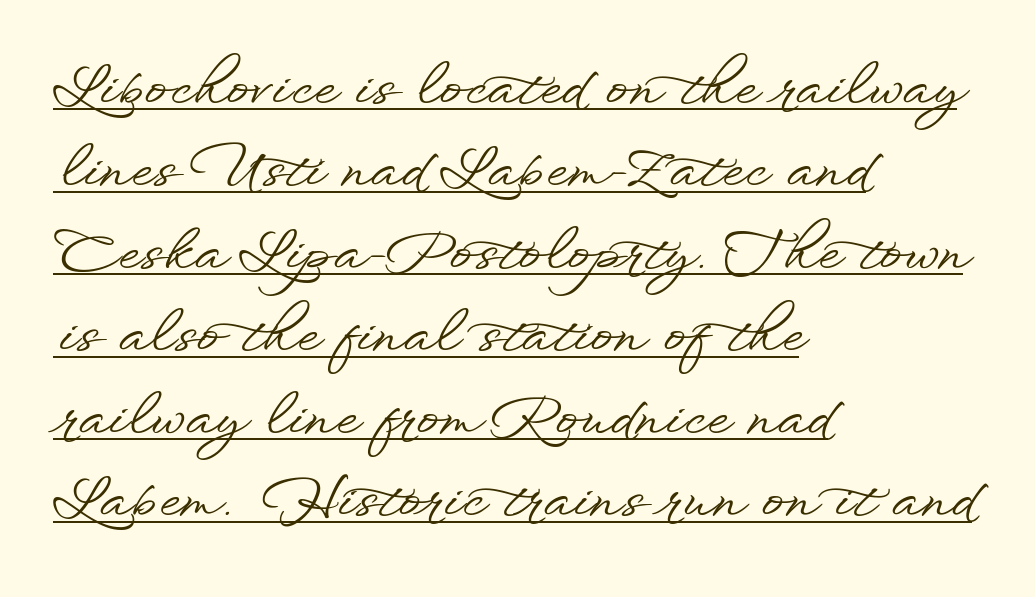
The image shows 55 px wide sans-serif type; set left-aligned, normal line spacing (1.5x), normal letter spacing, underlined; low stroke contrast and a small x-height.
